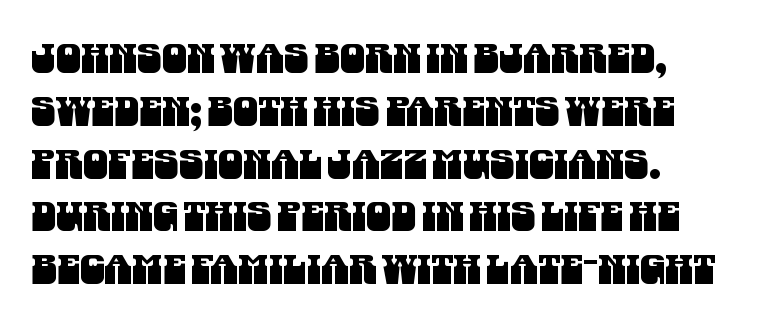
The image shows 40 px condensed sans-serif type; set left-aligned, normal line spacing (1.32x), normal letter spacing, not underlined; medium stroke contrast and a large x-height.
